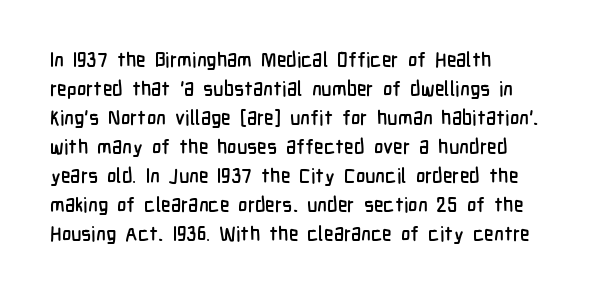
Q: Is the text italic (slanted)? A: No, it is upright.
Q: Is the text underlined? A: No.
Q: How is the paragraph aligned? A: Left-aligned.
Q: Is the spacing between letters normal or unusually wide? A: Normal.
Q: Is the spacing between lines tight, normal or loose? A: Normal.
